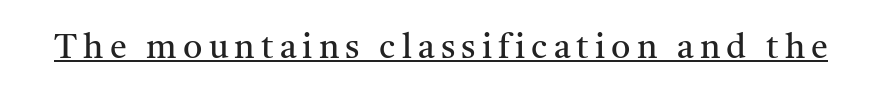
The image shows 34 px regular-weight serif type, upright; set underlined; medium stroke contrast and a medium x-height.
